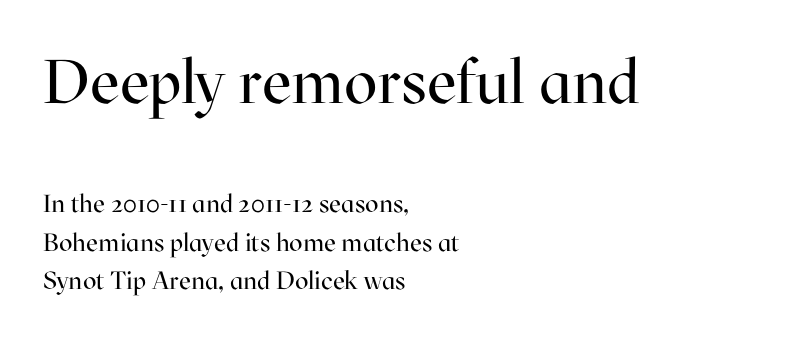
{"serif": "yes", "italic": "no", "bold": "no", "weight": "regular", "width": "normal", "stroke_contrast": "high", "x_height": "medium", "monospaced": "no", "underline": "no", "align": "left", "line_spacing": "normal", "line_spacing_ratio": 1.54, "letter_spacing": "normal", "letter_spacing_em": 0.0, "larger_block": "first", "size_ratio": 2.48, "glyph_px": 62}
